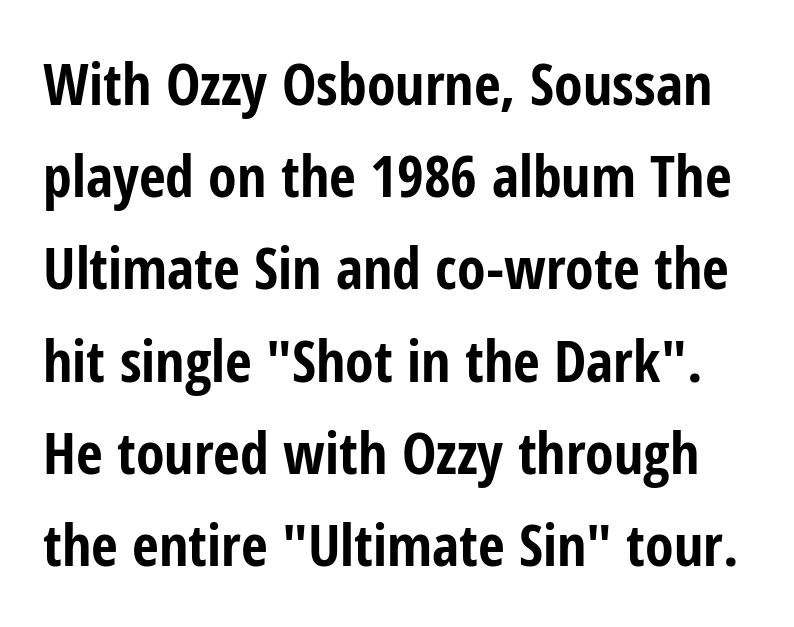
{"serif": "no", "italic": "no", "bold": "yes", "weight": "bold", "width": "condensed", "stroke_contrast": "low", "x_height": "medium", "monospaced": "no", "underline": "no", "line_spacing": "normal", "line_spacing_ratio": 1.59, "letter_spacing": "normal", "letter_spacing_em": 0.0, "glyph_px": 58}
